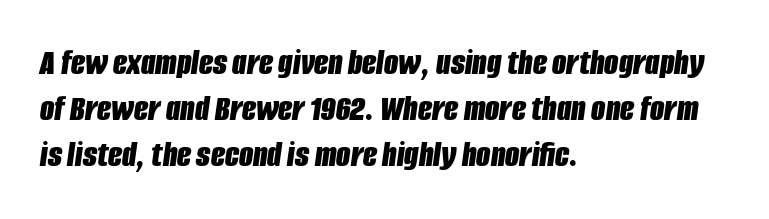
The image shows 37 px bold, condensed type, italic (leaning right); set left-aligned, normal line spacing (1.25x), normal letter spacing, not underlined; low stroke contrast and a large x-height.
